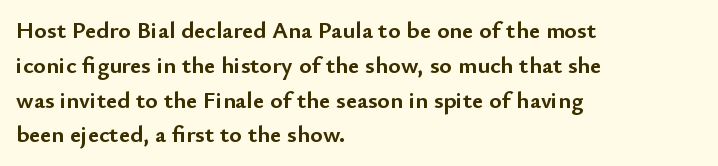
{"italic": "no", "bold": "yes", "underline": "no", "align": "left", "line_spacing": "normal", "line_spacing_ratio": 1.45, "letter_spacing": "normal", "letter_spacing_em": 0.0, "glyph_px": 24}
